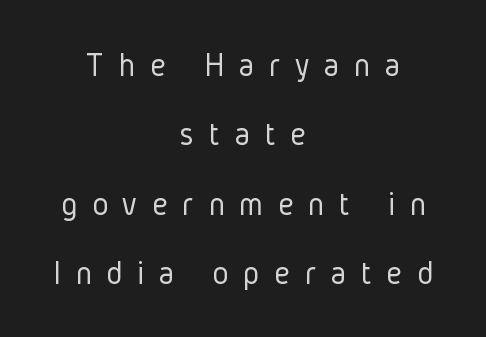
Vertical spacing — loose. The type sits square on the baseline with zero lean. Is the stroke heavy? The answer is a plain regular-or-lighter. Rule under the text: the space is simply empty.
